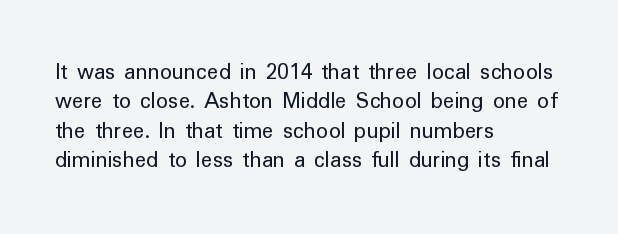
Q: Is the text bold? A: No.
Q: Is the text italic (slanted)? A: No, it is upright.
Q: Is the text underlined? A: No.
Q: How is the paragraph aligned? A: Left-aligned.
Q: Is the spacing between letters normal or unusually wide? A: Normal.
